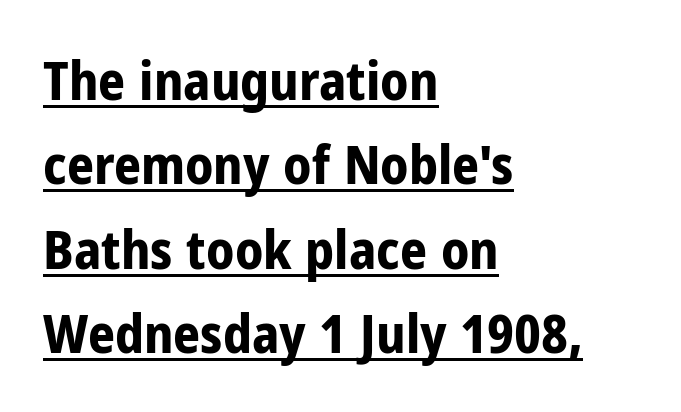
Quick note: underline on. The rendering uses natural spacing where letterforms have individual widths. Examine the stroke ends and you'll find no serifs. The type sits square on the baseline with zero lean. Inter-character spacing is left at the font's built-in metrics.
